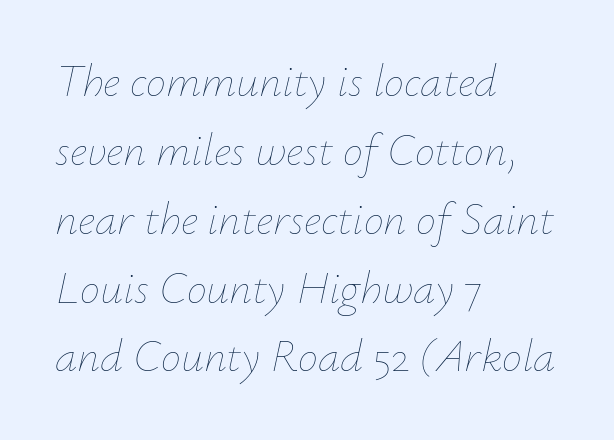
Q: Is the text bold? A: No.
Q: Is the text italic (slanted)? A: Yes, it leans right by about 12 degrees.
Q: Is the text underlined? A: No.
Q: How is the paragraph aligned? A: Left-aligned.
Q: Is the spacing between letters normal or unusually wide? A: Normal.
Q: Is the spacing between lines tight, normal or loose? A: Normal.
Q: Width (condensed, normal, or wide)? A: Normal.
Q: Stroke contrast? A: Low.
Q: x-height? A: Small.
Q: Monospaced? A: No.
